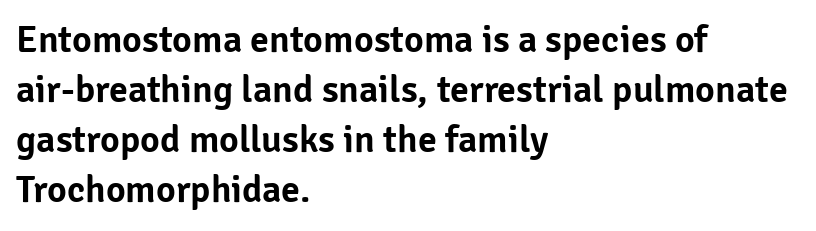
The image shows 38 px sans-serif type, upright; set left-aligned, normal line spacing (1.32x), normal letter spacing, not underlined; low stroke contrast and a medium x-height.
